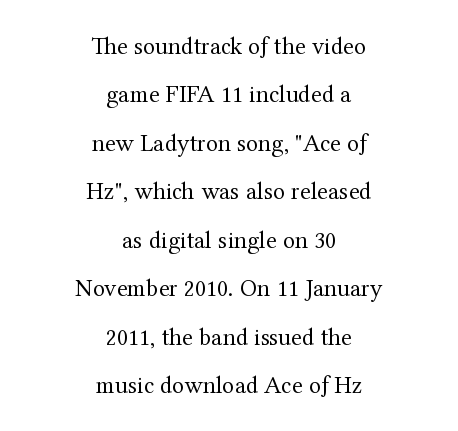
{"italic": "no", "bold": "no", "underline": "no", "align": "center", "line_spacing": "loose", "line_spacing_ratio": 1.94, "letter_spacing": "normal", "letter_spacing_em": 0.0, "glyph_px": 25}
